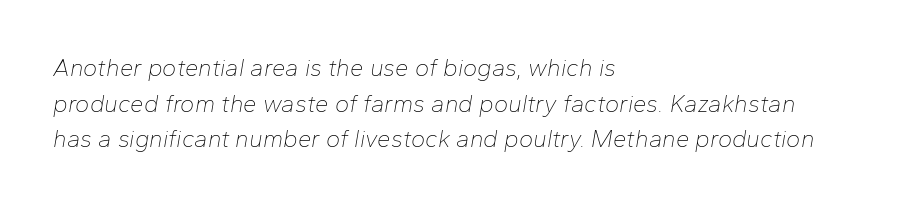
{"italic": "yes", "lean": "right", "slant_degrees": 10, "bold": "no", "underline": "no", "align": "left", "line_spacing": "normal", "line_spacing_ratio": 1.48, "letter_spacing": "normal", "letter_spacing_em": 0.0, "glyph_px": 24}
